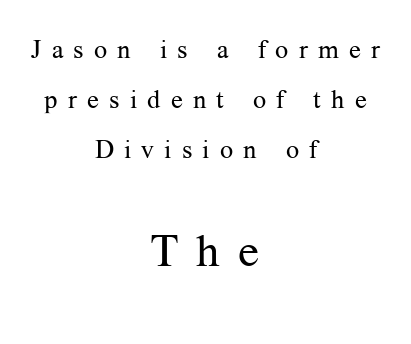
{"serif": "yes", "italic": "no", "bold": "no", "weight": "regular", "width": "normal", "stroke_contrast": "medium", "x_height": "medium", "monospaced": "no", "underline": "no", "align": "center", "line_spacing": "loose", "line_spacing_ratio": 1.92, "letter_spacing": "wide", "letter_spacing_em": 0.39, "larger_block": "second", "size_ratio": 1.77, "glyph_px": 46}
